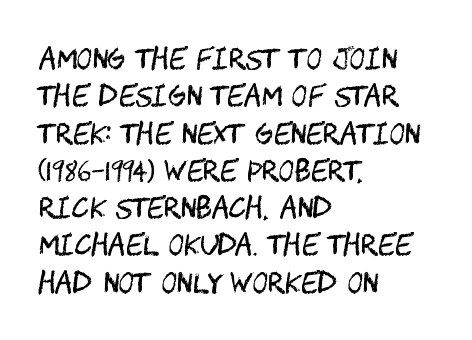
The image shows 27 px text type, upright; set left-aligned, normal line spacing (1.38x), normal letter spacing, not underlined.
